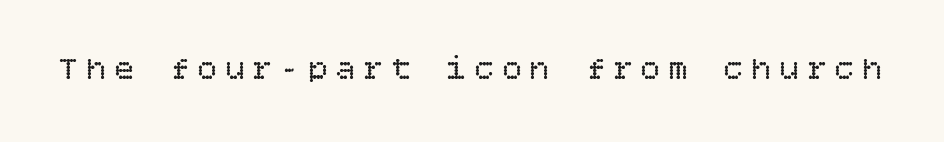
The image shows 33 px regular-weight type, upright; set unusually wide letter spacing (+0.24 em), not underlined; low stroke contrast and a large x-height.
